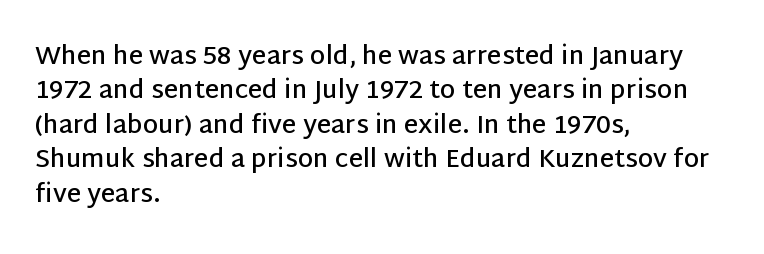
Q: Is the text bold? A: Semi-bold.
Q: Is the text italic (slanted)? A: No, it is upright.
Q: Is the text underlined? A: No.
Q: How is the paragraph aligned? A: Left-aligned.
Q: Is the spacing between letters normal or unusually wide? A: Normal.
Q: Is the spacing between lines tight, normal or loose? A: Normal.
